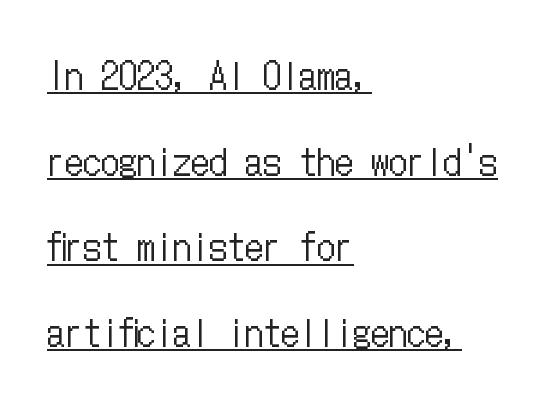
{"italic": "no", "bold": "no", "weight": "regular", "width": "condensed", "stroke_contrast": "low", "x_height": "medium", "underline": "yes", "align": "left", "line_spacing": "loose", "line_spacing_ratio": 2.38, "letter_spacing": "normal", "letter_spacing_em": 0.0, "glyph_px": 36}
